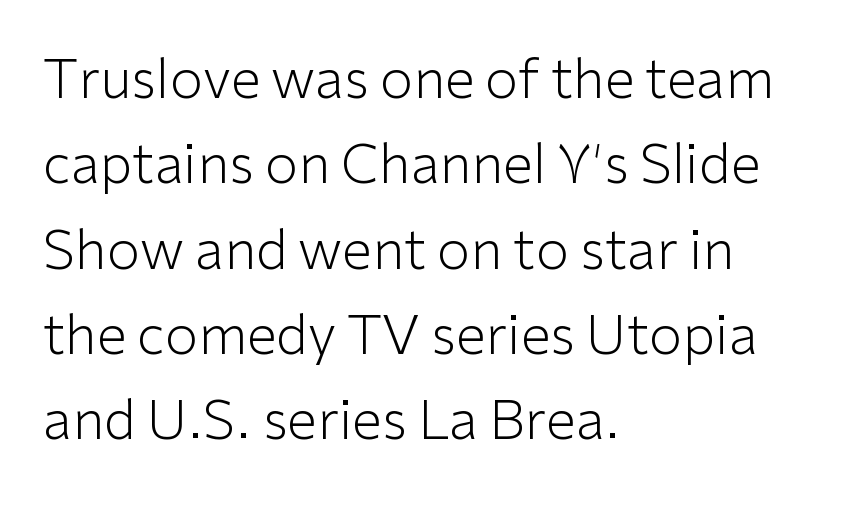
Q: Is the text bold? A: No.
Q: Is the text italic (slanted)? A: No, it is upright.
Q: Is the typeface a serif or a sans-serif typeface? A: Sans-serif.
Q: Is the text underlined? A: No.
Q: How is the paragraph aligned? A: Left-aligned.
Q: Is the spacing between letters normal or unusually wide? A: Normal.
Q: Is the spacing between lines tight, normal or loose? A: Normal.
Q: Width (condensed, normal, or wide)? A: Normal.
Q: Stroke contrast? A: Low.
Q: x-height? A: Medium.
Q: Monospaced? A: No.
